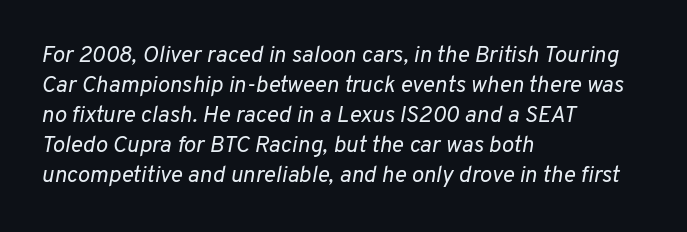
{"italic": "yes", "lean": "right", "slant_degrees": 10, "bold": "no", "underline": "no", "align": "left", "line_spacing": "normal", "line_spacing_ratio": 1.3, "letter_spacing": "normal", "letter_spacing_em": 0.0, "glyph_px": 23}
